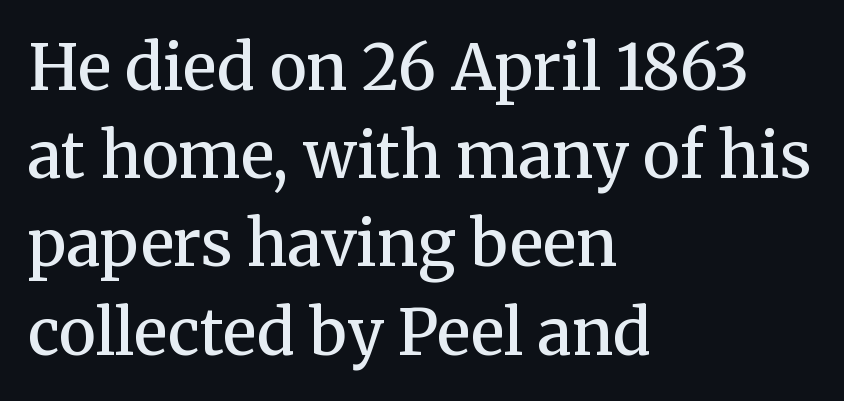
Q: Is the text bold? A: Semi-bold.
Q: Is the text italic (slanted)? A: No, it is upright.
Q: Is the typeface a serif or a sans-serif typeface? A: Serif.
Q: Is the text underlined? A: No.
Q: How is the paragraph aligned? A: Left-aligned.
Q: Is the spacing between letters normal or unusually wide? A: Normal.
Q: Is the spacing between lines tight, normal or loose? A: Normal.
Q: Width (condensed, normal, or wide)? A: Normal.
Q: Stroke contrast? A: Medium.
Q: x-height? A: Medium.
Q: Monospaced? A: No.
